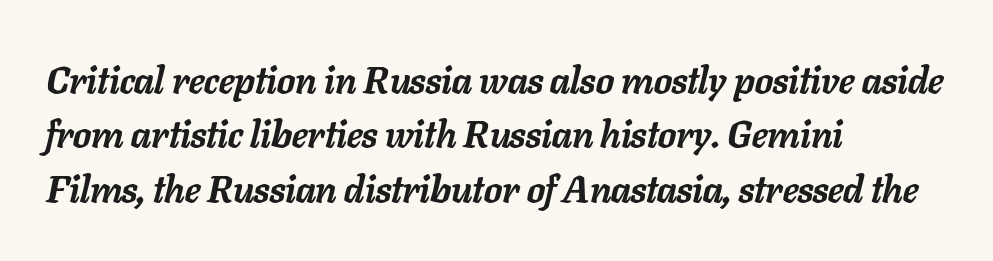
The image shows 38 px semibold type, italic (leaning right); set left-aligned, normal line spacing (1.43x), normal letter spacing, not underlined; low stroke contrast and a medium x-height.
